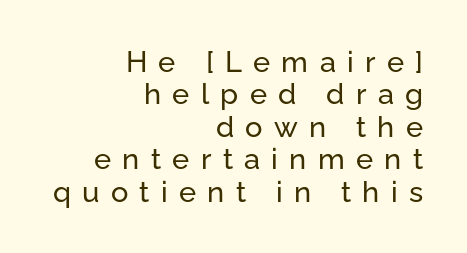
Spacing verdict: proportional, widths tailored to each character. The vertical gap from one line to the next is small. The typesetter chose a ragged-left arrangement here. Characters follow at a spacing far wider than the type designer built in. Nobody drew a line under any word here.
